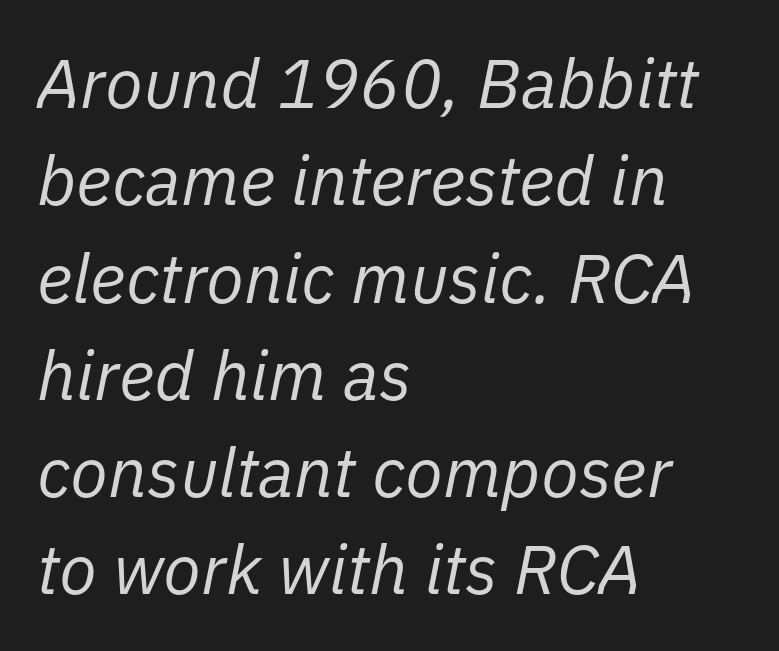
{"italic": "yes", "lean": "right", "slant_degrees": 11, "bold": "no", "weight": "regular", "width": "normal", "stroke_contrast": "low", "x_height": "medium", "monospaced": "no", "underline": "no", "align": "left", "line_spacing": "normal", "line_spacing_ratio": 1.41, "letter_spacing": "normal", "letter_spacing_em": 0.0, "glyph_px": 69}
